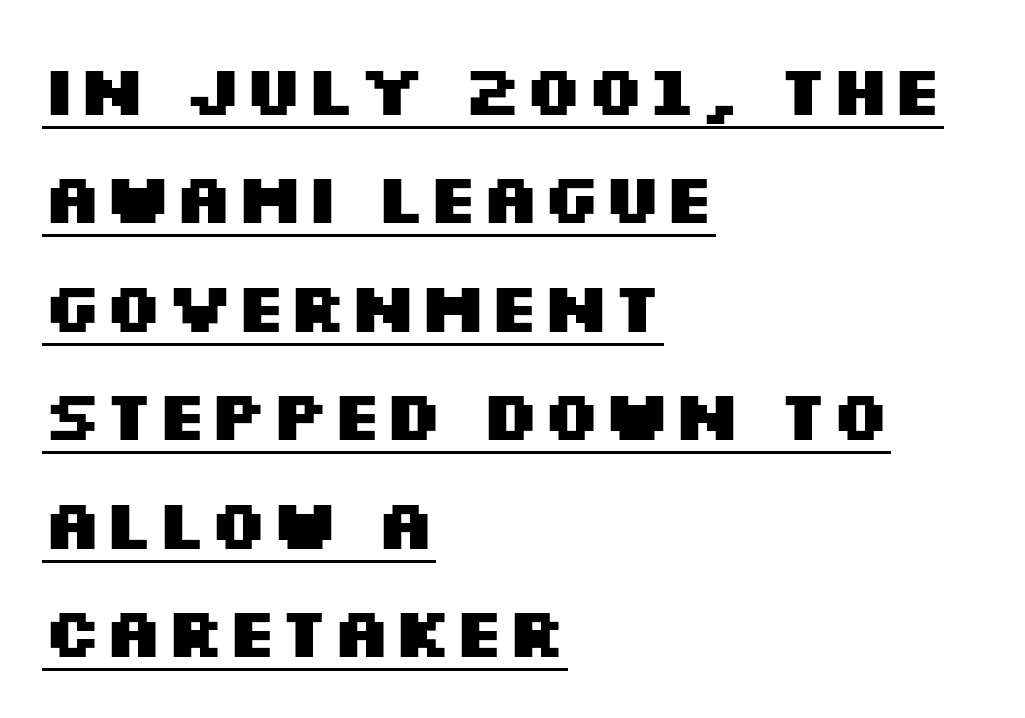
Characters remain perfectly vertical along every line. The lines are quadded left. This sample uses plain, unmodified letter spacing. A typographer would call this underscored text. What weight is shown? A full bold with thick strokes.
